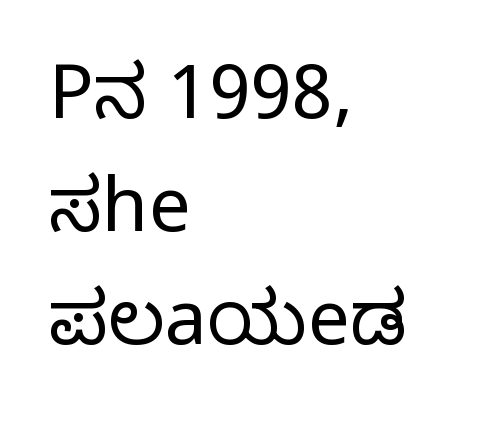
Q: Is the text bold? A: No.
Q: Is the text italic (slanted)? A: No, it is upright.
Q: Is the typeface a serif or a sans-serif typeface? A: Sans-serif.
Q: Is the text underlined? A: No.
Q: How is the paragraph aligned? A: Left-aligned.
Q: Is the spacing between letters normal or unusually wide? A: Normal.
Q: Is the spacing between lines tight, normal or loose? A: Normal.
Q: Width (condensed, normal, or wide)? A: Condensed.
Q: Stroke contrast? A: Low.
Q: x-height? A: Large.
Q: Monospaced? A: No.
